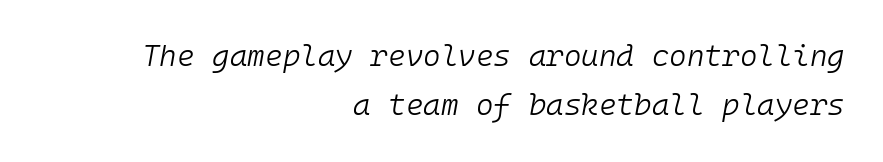
{"italic": "yes", "lean": "right", "slant_degrees": 10, "bold": "no", "weight": "light", "width": "normal", "stroke_contrast": "low", "x_height": "medium", "monospaced": "yes", "underline": "no", "align": "right", "line_spacing": "normal", "line_spacing_ratio": 1.65, "letter_spacing": "normal", "letter_spacing_em": 0.0, "glyph_px": 30}
